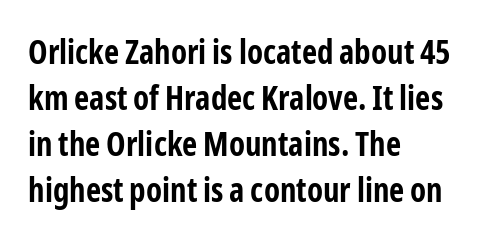
The image shows 33 px bold, condensed sans-serif type, upright; set left-aligned, normal line spacing (1.39x), normal letter spacing, not underlined; low stroke contrast and a medium x-height.
